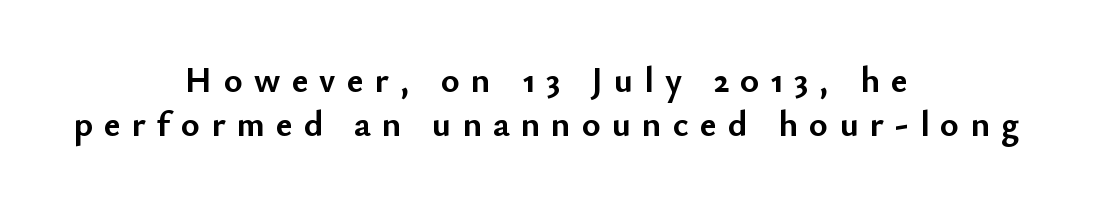
Look at the stroke-to-counter ratio: heavy, a bold. The text block is weighted toward neither margin, spreading evenly from the middle. The letterforms stand isolated, each surrounded by extra space. The letters advance in unequal steps, a hallmark of proportional type. Type style note: lacks serifs. Upright lettering throughout.
